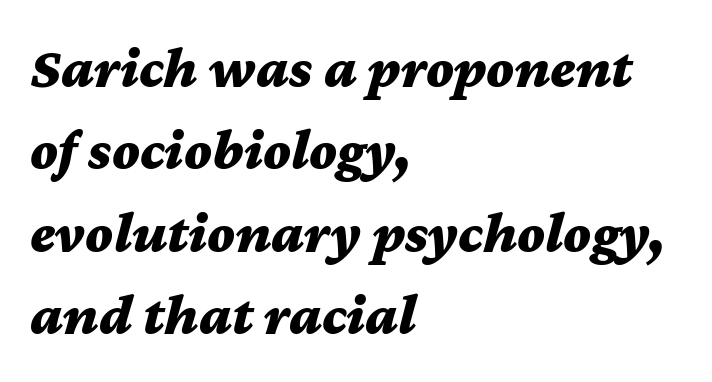
The image shows 58 px bold, wide type, italic (leaning right); set left-aligned, normal line spacing (1.42x), normal letter spacing, not underlined; medium stroke contrast and a medium x-height.
